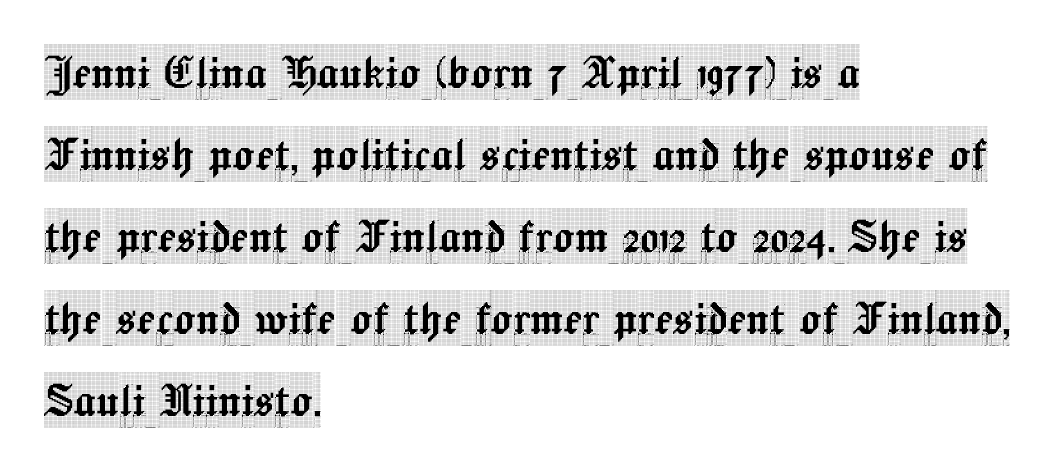
The image shows 55 px condensed serif type, upright; set left-aligned, normal line spacing (1.49x), normal letter spacing, not underlined; a large x-height.
